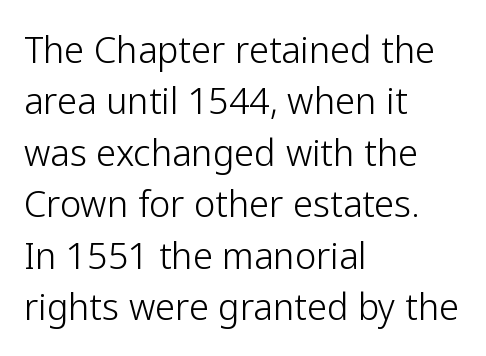
Q: Is the text bold? A: No.
Q: Is the text italic (slanted)? A: No, it is upright.
Q: Is the typeface a serif or a sans-serif typeface? A: Sans-serif.
Q: Is the text underlined? A: No.
Q: How is the paragraph aligned? A: Left-aligned.
Q: Is the spacing between letters normal or unusually wide? A: Normal.
Q: Is the spacing between lines tight, normal or loose? A: Normal.
Q: Width (condensed, normal, or wide)? A: Normal.
Q: Stroke contrast? A: Low.
Q: x-height? A: Medium.
Q: Monospaced? A: No.
